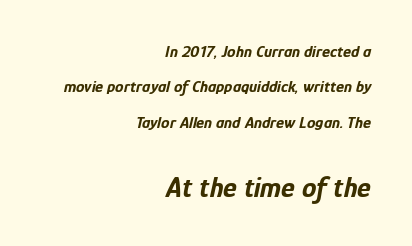
The image shows 29 px bold, condensed type, italic (leaning right); set right-aligned, loose line spacing (2.08x), normal letter spacing, not underlined; the second (bottom) block is 1.71x larger; low stroke contrast and a medium x-height.
